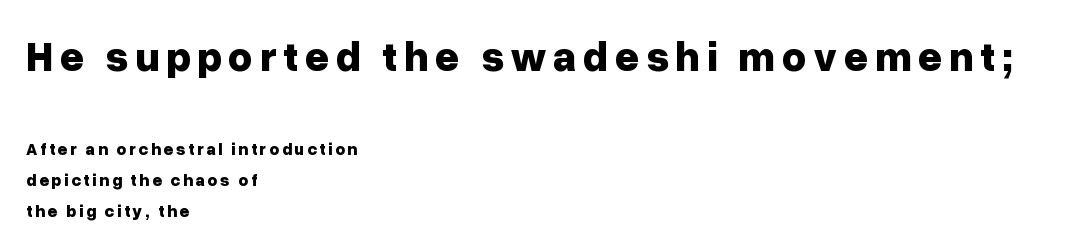
A dark, heavy texture on the line: the type is bold. In this sample the first text group is rendered at the bigger scale. The paragraph has a hard left edge and a soft right edge. Nothing sits at the stroke ends, so this counts as sans-serif. Do the letters lean? They stand straight. Looks like regular typesetting: each glyph gets only the width it needs.
